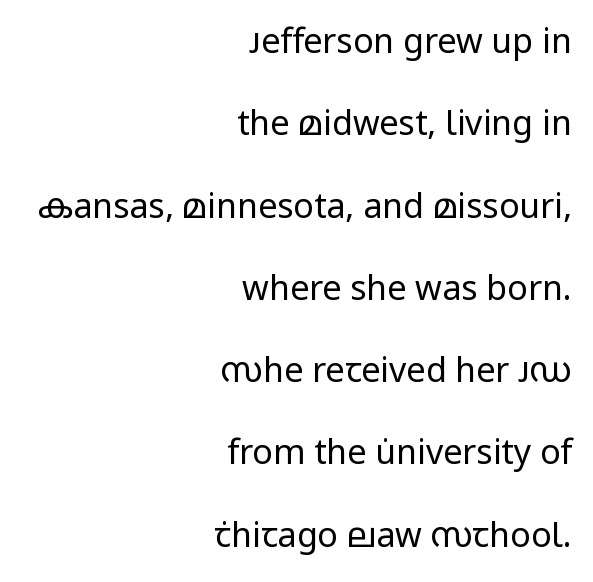
Underlining? Definitely not there. The lettering stays uniformly vertical, giving the passage a roman look. A great deal of white space separates one row of letters from the next. Think of a printed novel: that variable character pitch is what you see here. You could call the tracking neutral — neither tight nor loose. Stem width sits at or under what a default text font uses.
